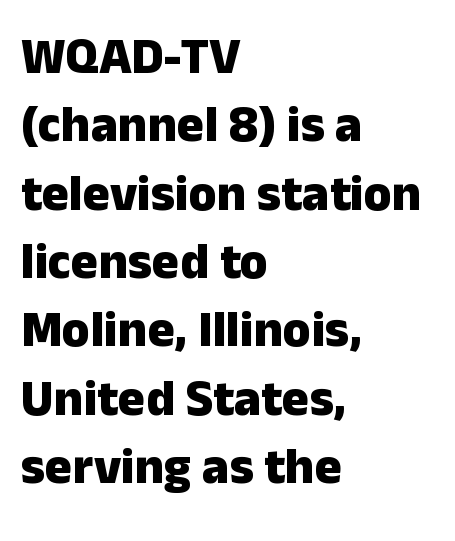
This is the regular roman posture of the typeface. Descenders are the only things crossing below the line. The face used here is proportionally spaced, like ordinary book or web type. Emphasis by weight is at full strength: bold. Leftover space on each line is placed entirely after the last word.
